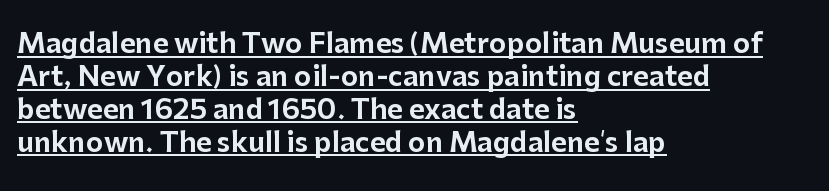
{"italic": "no", "underline": "yes", "align": "left", "line_spacing_ratio": 1.22, "letter_spacing": "normal", "letter_spacing_em": 0.0, "glyph_px": 27}
